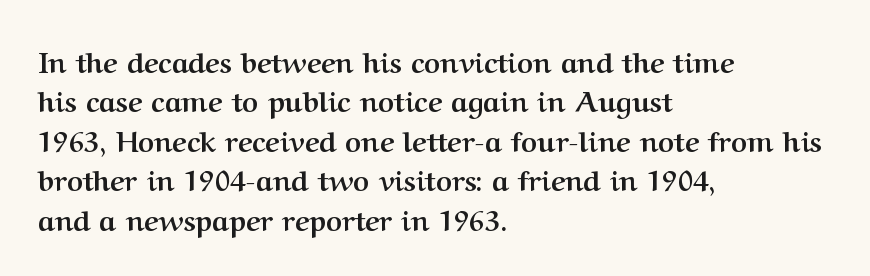
Heavy-handed strokes throughout: this text is bold. Line starts are locked; line ends wander. Tall strokes in this sample are plumb rather than angled. The words here are not underlined. Character widths vary here, with narrow letters taking less room than wide ones. The leading is moderate, giving the passage an even texture.
